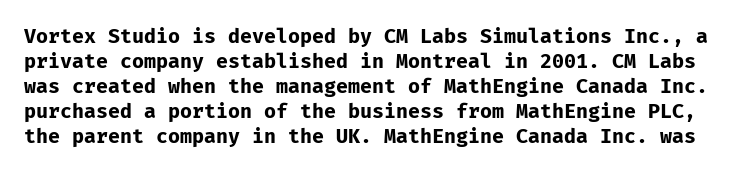
Q: Is the text bold? A: Yes.
Q: Is the text italic (slanted)? A: No, it is upright.
Q: Is the text underlined? A: No.
Q: Is the spacing between letters normal or unusually wide? A: Normal.
Q: Is the spacing between lines tight, normal or loose? A: Normal.
